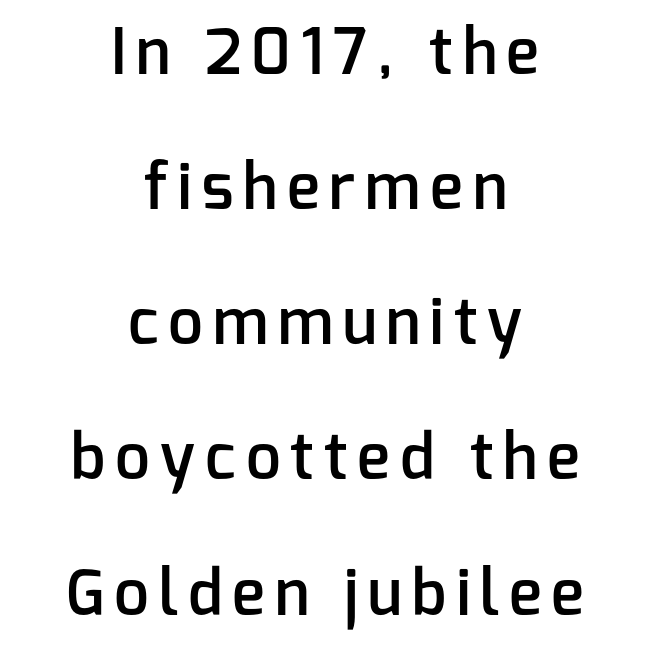
Q: Is the text bold? A: Semi-bold.
Q: Is the text italic (slanted)? A: No, it is upright.
Q: Is the typeface a serif or a sans-serif typeface? A: Sans-serif.
Q: Is the text underlined? A: No.
Q: How is the paragraph aligned? A: Centered.
Q: Is the spacing between lines tight, normal or loose? A: Loose.
Q: Width (condensed, normal, or wide)? A: Normal.
Q: Stroke contrast? A: Low.
Q: x-height? A: Medium.
Q: Monospaced? A: No.
